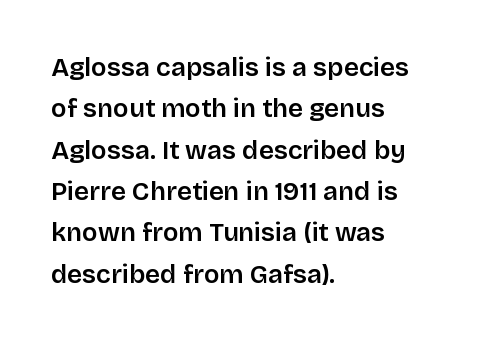
The image shows 26 px text type, upright; set left-aligned, normal line spacing (1.59x), normal letter spacing, not underlined.
